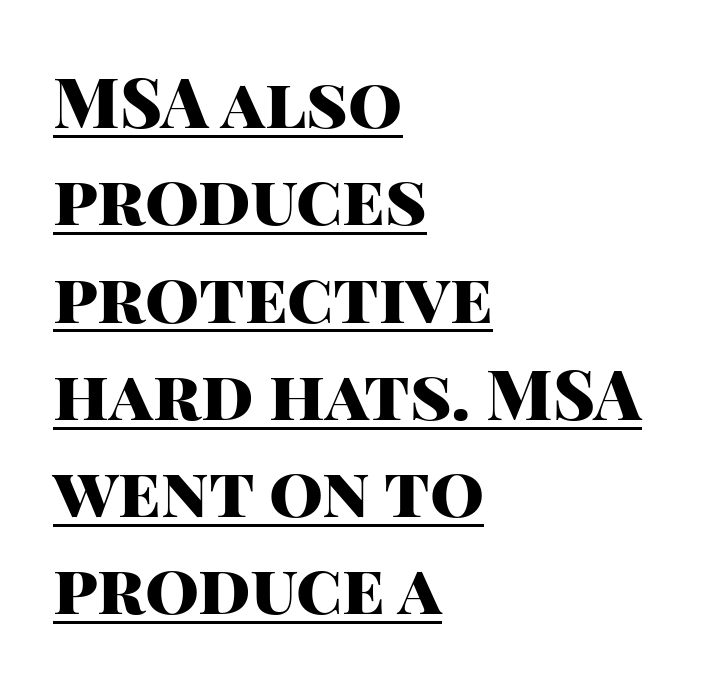
The image shows 69 px heavy sans-serif type, upright; set left-aligned, normal line spacing (1.41x), normal letter spacing, underlined; high stroke contrast and a large x-height.
